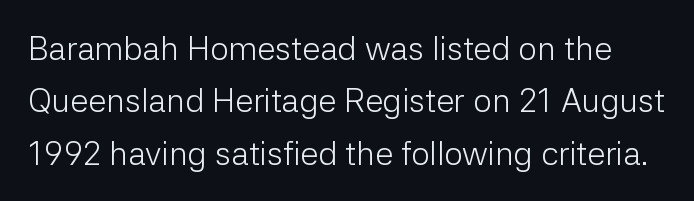
The image shows 33 px light sans-serif type, upright; set normal line spacing (1.59x), normal letter spacing, not underlined; low stroke contrast and a medium x-height.
